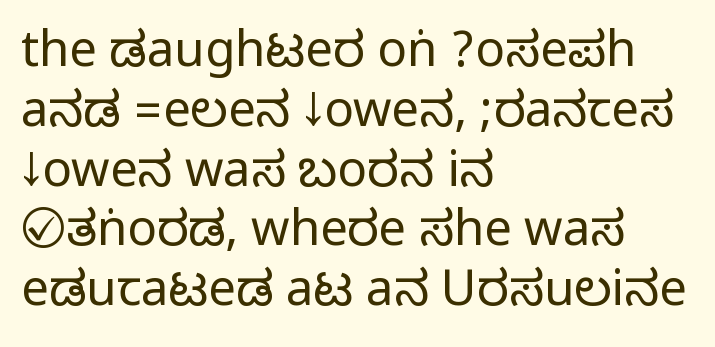
The image shows 49 px condensed sans-serif type, upright; set left-aligned, line spacing 1.22x, normal letter spacing, not underlined; medium stroke contrast.
